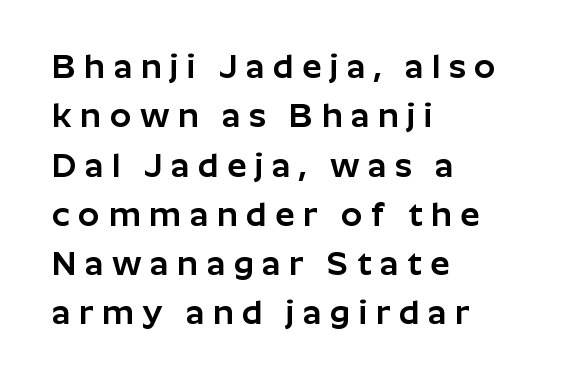
Q: Is the text italic (slanted)? A: No, it is upright.
Q: Is the typeface a serif or a sans-serif typeface? A: Sans-serif.
Q: Is the text underlined? A: No.
Q: How is the paragraph aligned? A: Left-aligned.
Q: Is the spacing between letters normal or unusually wide? A: Unusually wide.
Q: Is the spacing between lines tight, normal or loose? A: Normal.
Q: Width (condensed, normal, or wide)? A: Normal.
Q: Stroke contrast? A: Low.
Q: x-height? A: Medium.
Q: Monospaced? A: No.
